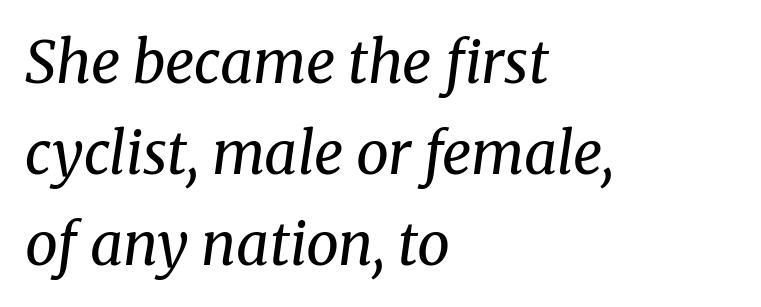
The image shows 58 px regular-weight serif type, italic (leaning right); set left-aligned, normal line spacing (1.57x), normal letter spacing, not underlined; medium stroke contrast and a medium x-height.
